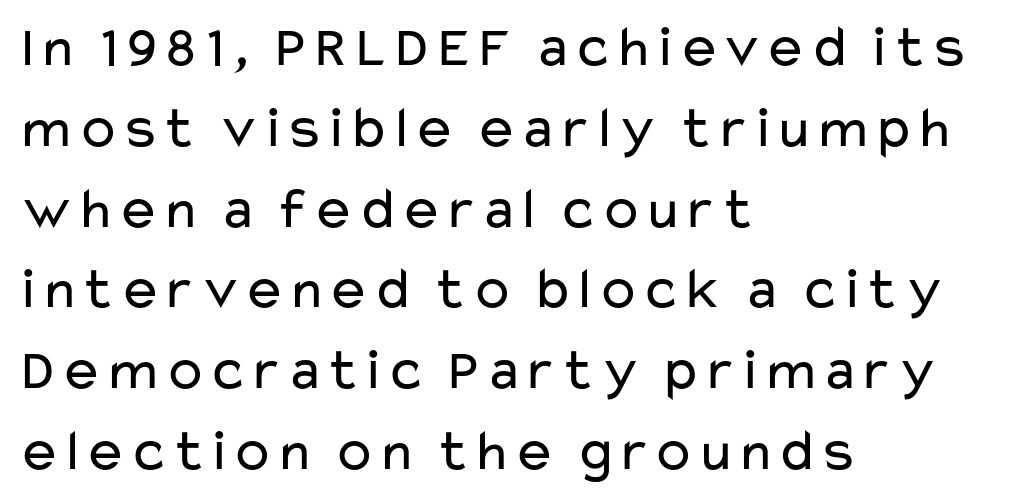
Q: Is the text bold? A: No.
Q: Is the text italic (slanted)? A: No, it is upright.
Q: Is the typeface a serif or a sans-serif typeface? A: Sans-serif.
Q: Is the text underlined? A: No.
Q: How is the paragraph aligned? A: Left-aligned.
Q: Is the spacing between letters normal or unusually wide? A: Normal.
Q: Is the spacing between lines tight, normal or loose? A: Normal.
Q: Width (condensed, normal, or wide)? A: Wide.
Q: Stroke contrast? A: Low.
Q: x-height? A: Medium.
Q: Monospaced? A: No.
